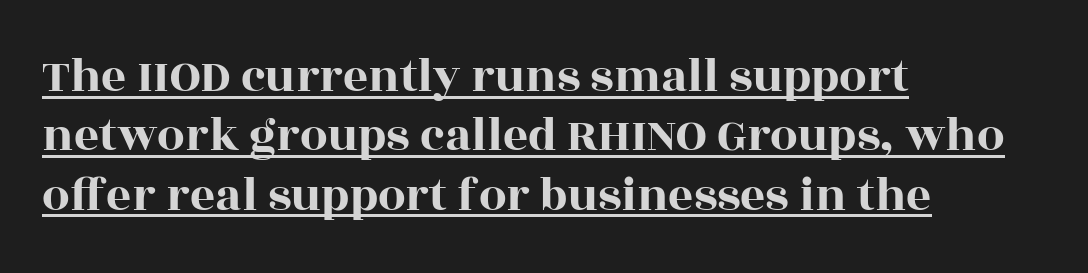
Ascenders rise straight up at ninety degrees. Each letter keeps its own natural width here, so spacing adapts to shape. A typographer would call this underscored text. Regarding serifs, this sample has them.
